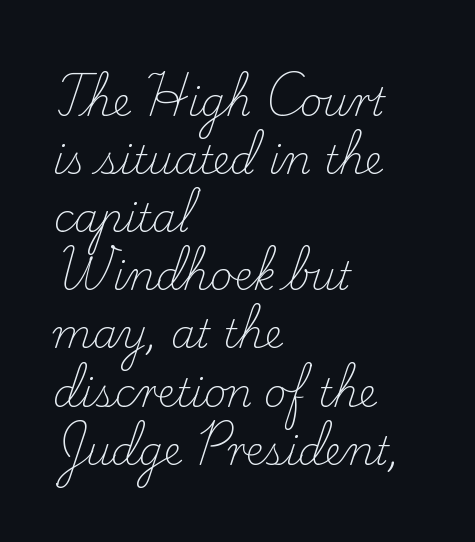
The image shows 39 px light serif type; set left-aligned, normal line spacing (1.49x), normal letter spacing, not underlined; low stroke contrast and a small x-height.
